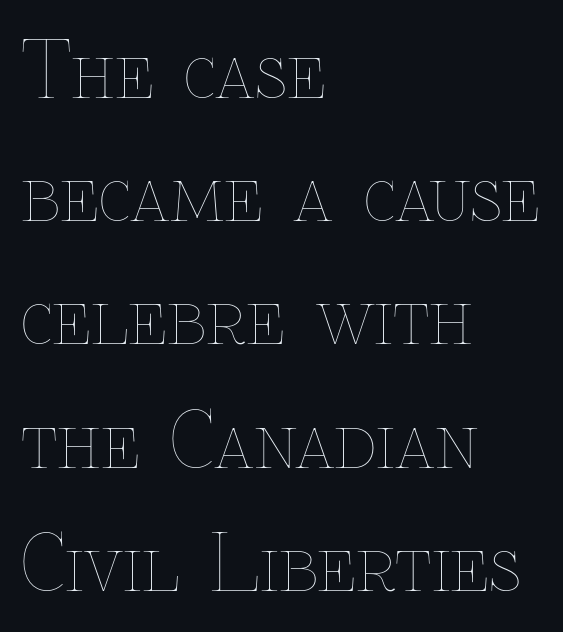
Q: Is the text bold? A: No.
Q: Is the text italic (slanted)? A: No, it is upright.
Q: Is the text underlined? A: No.
Q: How is the paragraph aligned? A: Left-aligned.
Q: Is the spacing between letters normal or unusually wide? A: Normal.
Q: Is the spacing between lines tight, normal or loose? A: Normal.
Q: Width (condensed, normal, or wide)? A: Normal.
Q: Stroke contrast? A: Low.
Q: x-height? A: Medium.
Q: Monospaced? A: No.
